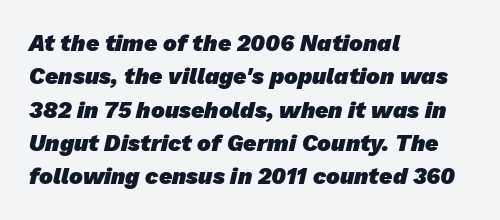
Q: Is the text bold? A: Yes.
Q: Is the text underlined? A: No.
Q: How is the paragraph aligned? A: Left-aligned.
Q: Is the spacing between letters normal or unusually wide? A: Normal.
Q: Is the spacing between lines tight, normal or loose? A: Normal.
